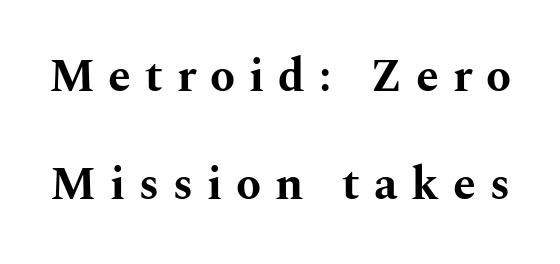
Q: Is the text bold? A: Yes.
Q: Is the text italic (slanted)? A: No, it is upright.
Q: Is the typeface a serif or a sans-serif typeface? A: Serif.
Q: Is the text underlined? A: No.
Q: Is the spacing between letters normal or unusually wide? A: Unusually wide.
Q: Is the spacing between lines tight, normal or loose? A: Loose.
Q: Width (condensed, normal, or wide)? A: Wide.
Q: Stroke contrast? A: Medium.
Q: x-height? A: Medium.
Q: Monospaced? A: No.
